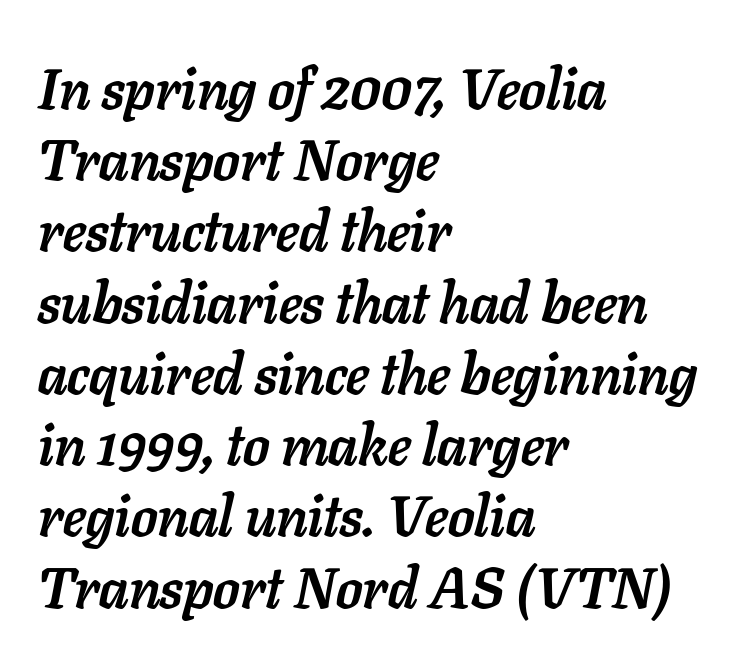
Do the characters align in a grid? No, the font is proportional. Typesetter's note: full bold, strokes at maximum text heaviness. How would I describe the line gaps? Plain and ordinary. Is the block centered? No — it sits flush against the left margin. Rule under the text: the space is simply empty. There's an unmistakable incline to the writing here.
